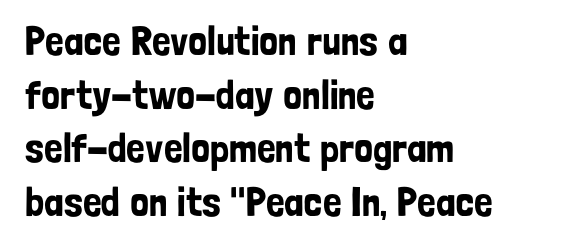
The image shows 41 px condensed sans-serif type, upright; set left-aligned, normal line spacing (1.31x), normal letter spacing, not underlined; low stroke contrast and a medium x-height.
